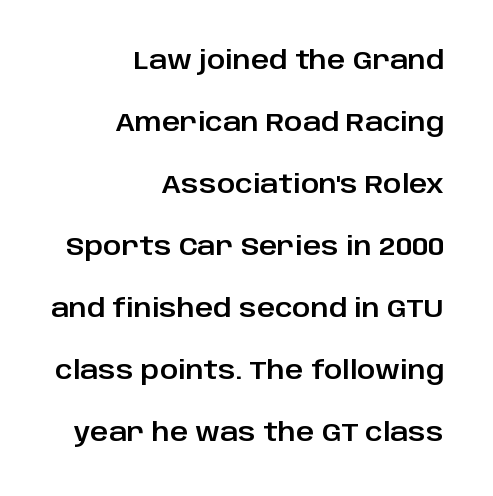
{"italic": "no", "underline": "no", "align": "right", "line_spacing": "loose", "line_spacing_ratio": 2.48, "letter_spacing": "normal", "letter_spacing_em": 0.0, "glyph_px": 25}
